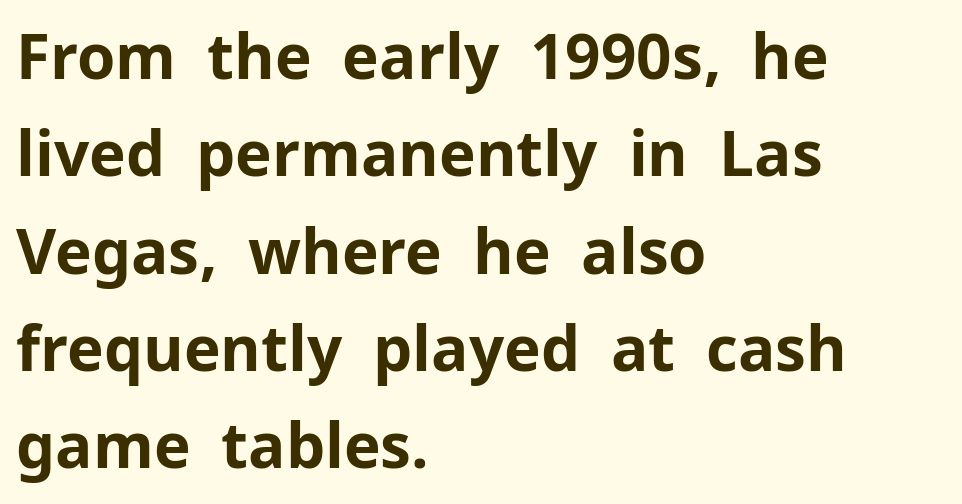
{"serif": "no", "italic": "no", "bold": "yes", "weight": "bold", "width": "normal", "stroke_contrast": "low", "x_height": "medium", "monospaced": "no", "underline": "no", "align": "left", "line_spacing": "normal", "line_spacing_ratio": 1.57, "letter_spacing": "normal", "letter_spacing_em": 0.0, "glyph_px": 62}
